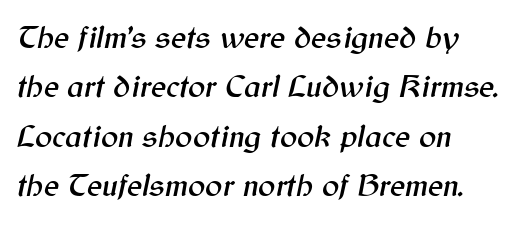
Q: Is the text italic (slanted)? A: Yes, it leans right by about 12 degrees.
Q: Is the text underlined? A: No.
Q: Is the spacing between letters normal or unusually wide? A: Normal.
Q: Is the spacing between lines tight, normal or loose? A: Normal.
Q: Width (condensed, normal, or wide)? A: Normal.
Q: Stroke contrast? A: Medium.
Q: x-height? A: Medium.
Q: Monospaced? A: No.
